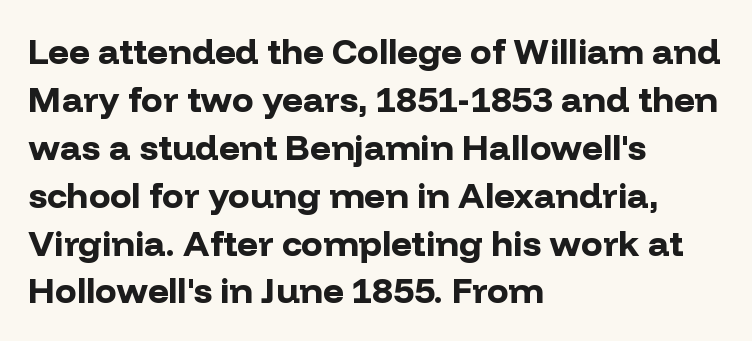
Check under the words: just untouched page. This sample uses a sans-serif face. The face used here has the dense, thick strokes of a bold. Character widths vary here, with narrow letters taking less room than wide ones. Line starts are locked; line ends wander. Evenly set lines give the paragraph a standard silhouette.
